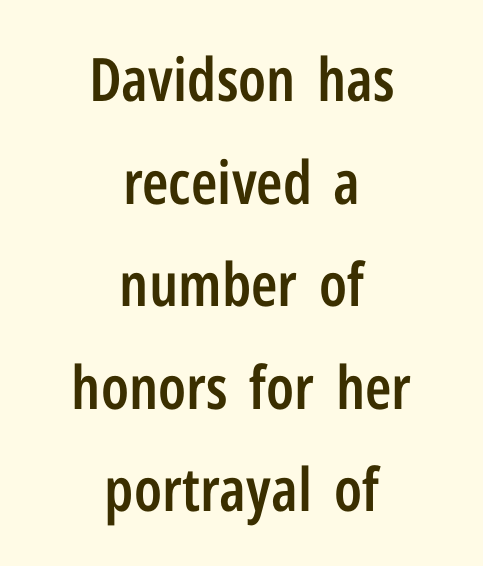
Q: Is the text bold? A: Semi-bold.
Q: Is the text italic (slanted)? A: No, it is upright.
Q: Is the typeface a serif or a sans-serif typeface? A: Sans-serif.
Q: Is the text underlined? A: No.
Q: How is the paragraph aligned? A: Centered.
Q: Is the spacing between letters normal or unusually wide? A: Normal.
Q: Width (condensed, normal, or wide)? A: Condensed.
Q: Stroke contrast? A: Low.
Q: x-height? A: Medium.
Q: Monospaced? A: No.
